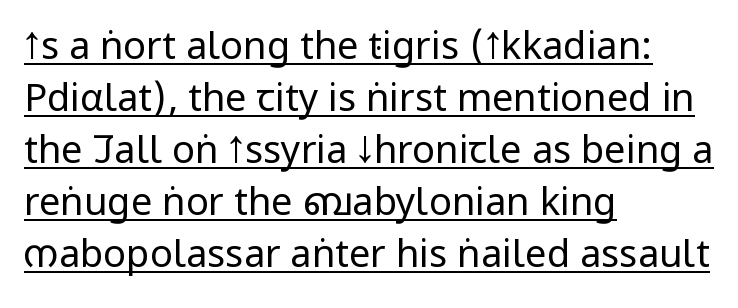
The image shows 38 px regular-weight, condensed sans-serif type, upright; set left-aligned, normal line spacing (1.37x), normal letter spacing, underlined; low stroke contrast and a large x-height.
